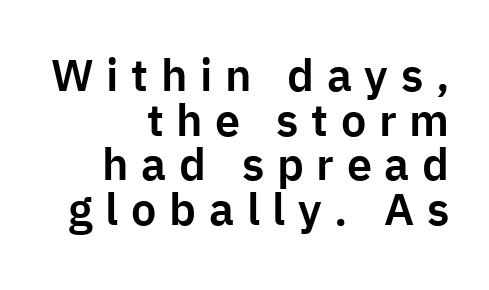
You could not count columns in this text — the font is proportionally spaced. You can tell from the bare stems that sans-serif type was used. Style check: upright. Type without underlining.
